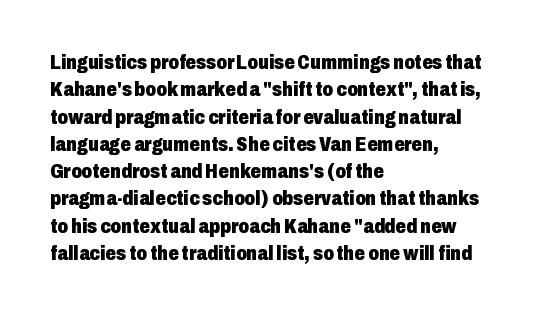
{"italic": "no", "bold": "yes", "underline": "no", "align": "left", "line_spacing": "normal", "line_spacing_ratio": 1.3, "letter_spacing": "normal", "letter_spacing_em": 0.0, "glyph_px": 21}
